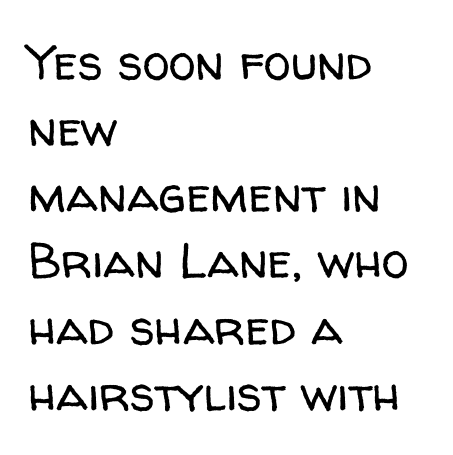
Q: Is the text bold? A: No.
Q: Is the text italic (slanted)? A: No, it is upright.
Q: Is the typeface a serif or a sans-serif typeface? A: Sans-serif.
Q: Is the text underlined? A: No.
Q: How is the paragraph aligned? A: Left-aligned.
Q: Is the spacing between letters normal or unusually wide? A: Normal.
Q: Is the spacing between lines tight, normal or loose? A: Normal.
Q: Width (condensed, normal, or wide)? A: Normal.
Q: Stroke contrast? A: Low.
Q: x-height? A: Medium.
Q: Monospaced? A: No.
